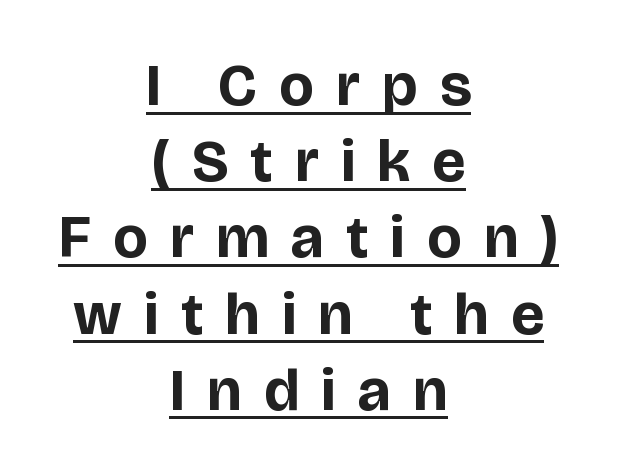
{"serif": "no", "italic": "no", "bold": "yes", "weight": "bold", "width": "normal", "stroke_contrast": "low", "x_height": "large", "monospaced": "no", "underline": "yes", "align": "center", "line_spacing": "normal", "line_spacing_ratio": 1.27, "letter_spacing": "wide", "letter_spacing_em": 0.37, "glyph_px": 60}
